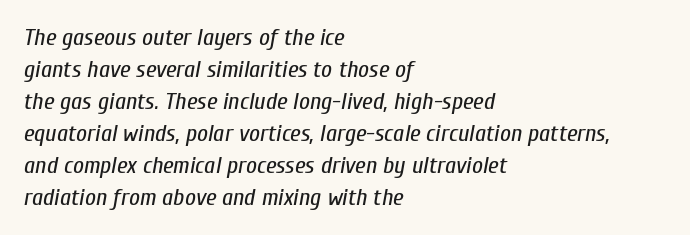
If you measured baseline to baseline, you'd find a middling distance. Alignment: flush left. Designer's note — italics engaged. Each row of text sits above clean, open space. Letters have the restrained weight of plain body copy at most. These lines keep a tight, regular rhythm from letter to letter.
